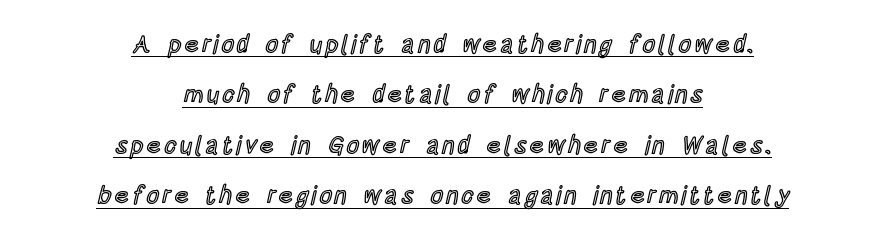
The image shows 25 px text type; set centered, loose line spacing (2.02x), underlined.
